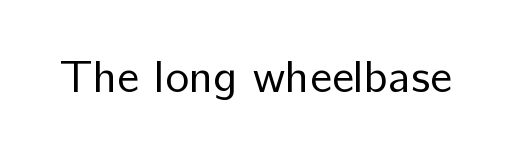
The image shows 46 px regular-weight sans-serif type, upright; set normal letter spacing, not underlined; low stroke contrast and a medium x-height.
